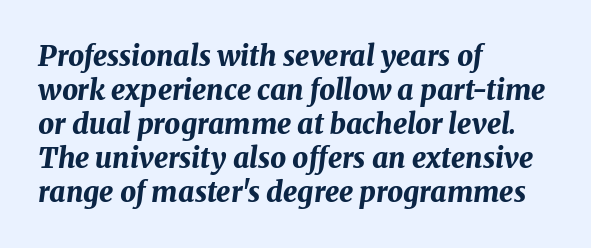
Q: Is the text bold? A: Yes.
Q: Is the text italic (slanted)? A: Yes, it leans right by about 8 degrees.
Q: Is the text underlined? A: No.
Q: How is the paragraph aligned? A: Left-aligned.
Q: Is the spacing between letters normal or unusually wide? A: Normal.
Q: Width (condensed, normal, or wide)? A: Normal.
Q: Stroke contrast? A: Medium.
Q: x-height? A: Medium.
Q: Monospaced? A: No.
